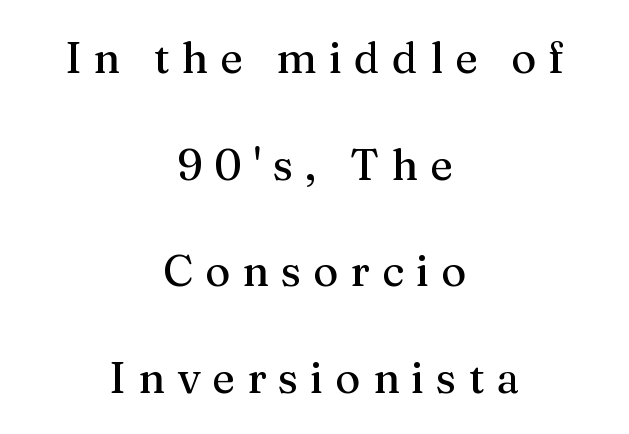
The image shows 43 px serif type, upright; set centered, loose line spacing (2.48x), unusually wide letter spacing (+0.28 em), not underlined; medium stroke contrast and a medium x-height.
